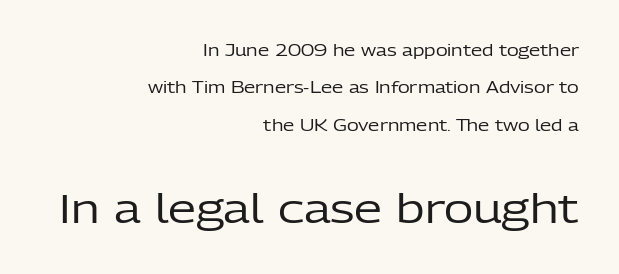
The letterforms sit at book weight or below. This rendering uses right alignment, leaving the left contour irregular. The area under the type is left untouched. How would I describe the line gaps? Wide and relaxed.
